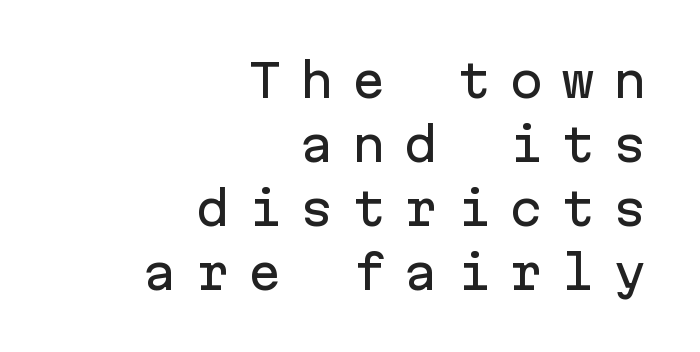
{"serif": "no", "italic": "no", "width": "normal", "stroke_contrast": "low", "x_height": "medium", "monospaced": "yes", "underline": "no", "align": "right", "line_spacing": "normal", "line_spacing_ratio": 1.42, "letter_spacing": "wide", "letter_spacing_em": 0.41, "glyph_px": 45}
